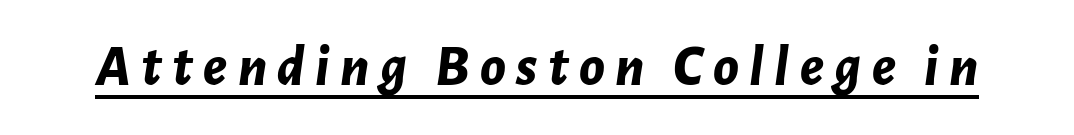
Heavy-handed strokes throughout: this text is bold. Is the type slanted? Yes — the strokes lean at a clear angle. The glyphs are accompanied by a horizontal stroke just below them. Think of a printed novel: that variable character pitch is what you see here.
